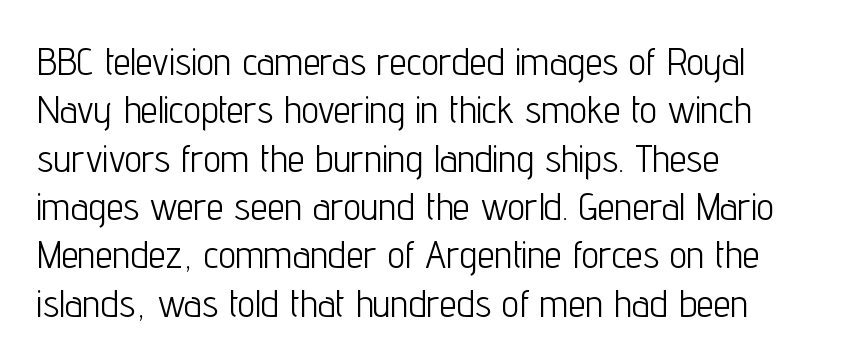
Q: Is the text bold? A: No.
Q: Is the text italic (slanted)? A: No, it is upright.
Q: Is the typeface a serif or a sans-serif typeface? A: Sans-serif.
Q: Is the text underlined? A: No.
Q: How is the paragraph aligned? A: Left-aligned.
Q: Is the spacing between letters normal or unusually wide? A: Normal.
Q: Width (condensed, normal, or wide)? A: Condensed.
Q: Stroke contrast? A: Low.
Q: x-height? A: Medium.
Q: Monospaced? A: No.
